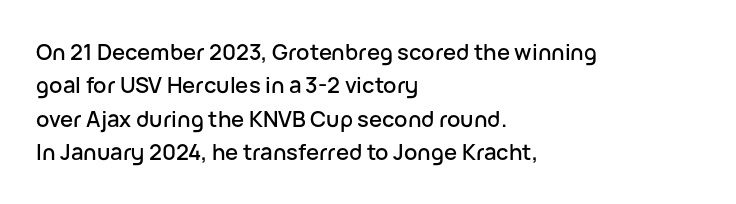
Regarding leading, the lines here are spaced in the standard way. The typography opts for an upright posture over an oblique one. Caption: multi-line text, flush left, ragged right. Nothing unusual about the tracking: characters are spaced as the font intends.
